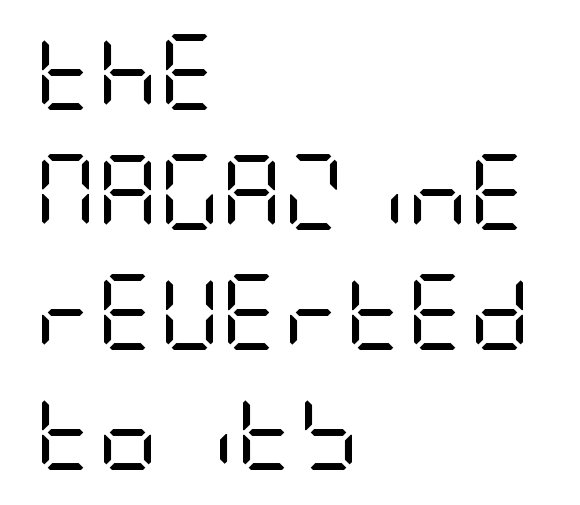
Q: Is the text bold? A: No.
Q: Is the text italic (slanted)? A: No, it is upright.
Q: Is the typeface a serif or a sans-serif typeface? A: Sans-serif.
Q: Is the text underlined? A: No.
Q: How is the paragraph aligned? A: Left-aligned.
Q: Is the spacing between letters normal or unusually wide? A: Normal.
Q: Is the spacing between lines tight, normal or loose? A: Normal.
Q: Width (condensed, normal, or wide)? A: Condensed.
Q: Stroke contrast? A: Low.
Q: x-height? A: Large.
